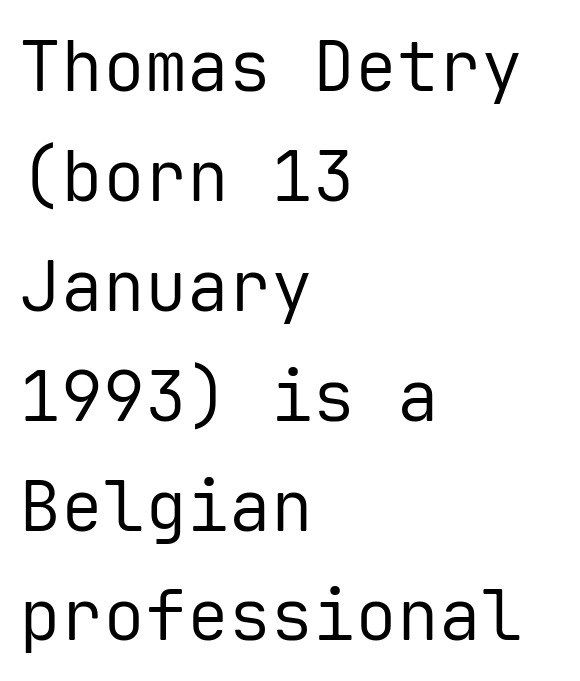
The image shows 70 px regular-weight sans-serif type, upright, monospaced; set left-aligned, normal line spacing (1.57x), normal letter spacing, not underlined; low stroke contrast and a medium x-height.
